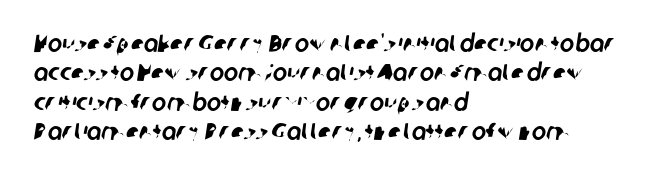
The image shows 24 px text type; set left-aligned, line spacing 1.22x, normal letter spacing, not underlined.
